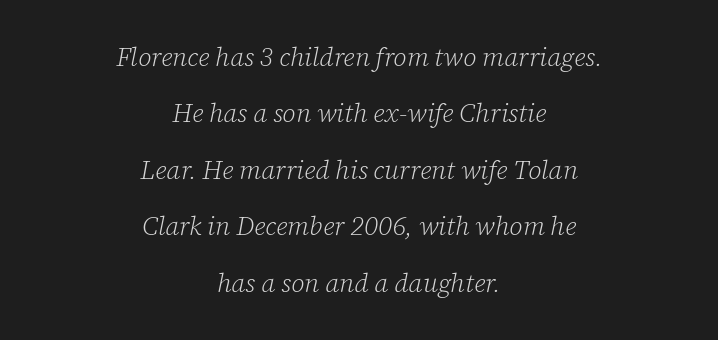
Q: Is the text bold? A: No.
Q: Is the text italic (slanted)? A: Yes, it leans right by about 12 degrees.
Q: Is the text underlined? A: No.
Q: How is the paragraph aligned? A: Centered.
Q: Is the spacing between letters normal or unusually wide? A: Normal.
Q: Is the spacing between lines tight, normal or loose? A: Loose.
